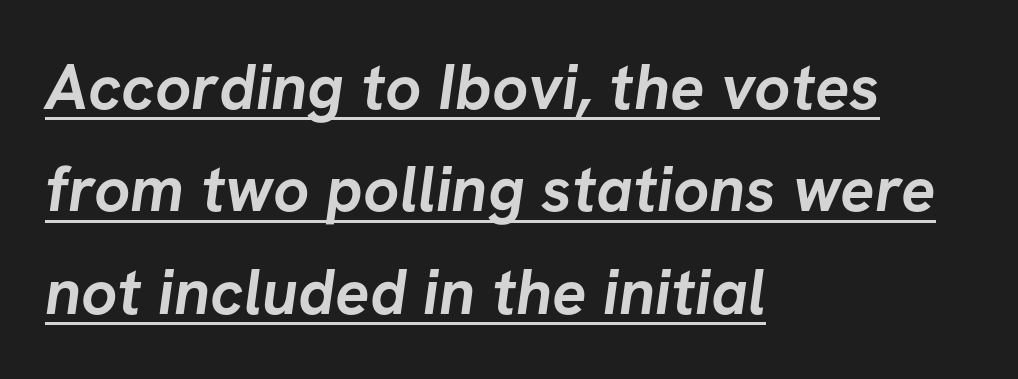
Q: Is the text bold? A: Yes.
Q: Is the typeface a serif or a sans-serif typeface? A: Sans-serif.
Q: Is the text underlined? A: Yes.
Q: How is the paragraph aligned? A: Left-aligned.
Q: Is the spacing between letters normal or unusually wide? A: Normal.
Q: Is the spacing between lines tight, normal or loose? A: Normal.
Q: Width (condensed, normal, or wide)? A: Normal.
Q: Stroke contrast? A: Low.
Q: x-height? A: Medium.
Q: Monospaced? A: No.
